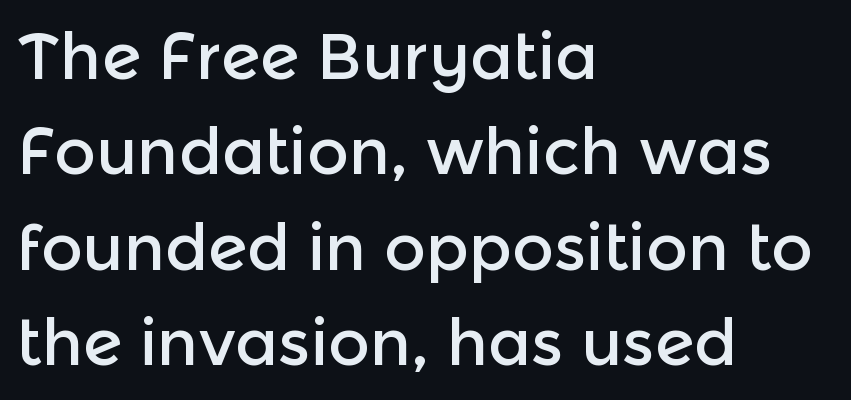
{"serif": "no", "italic": "no", "width": "normal", "x_height": "medium", "monospaced": "no", "underline": "no", "align": "left", "line_spacing": "normal", "line_spacing_ratio": 1.49, "letter_spacing": "normal", "letter_spacing_em": 0.0, "glyph_px": 64}
